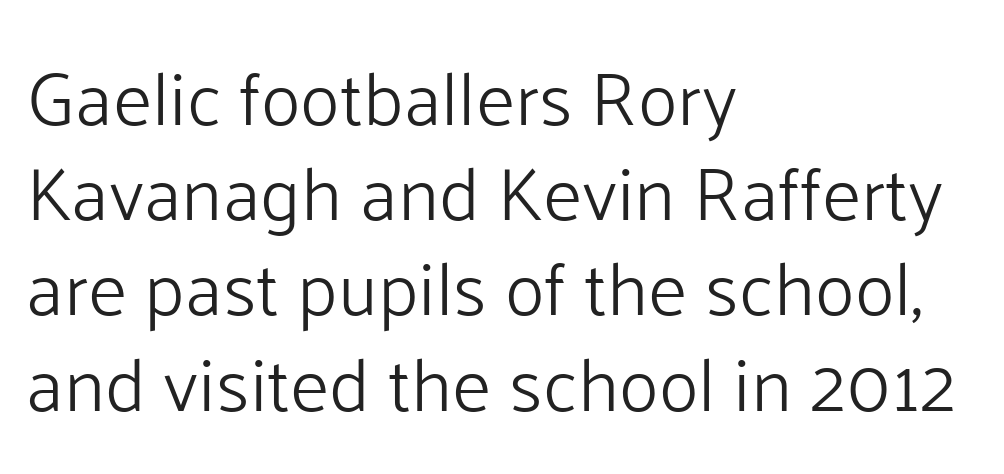
The image shows 75 px light sans-serif type, upright; set left-aligned, normal line spacing (1.27x), normal letter spacing, not underlined; low stroke contrast and a medium x-height.
